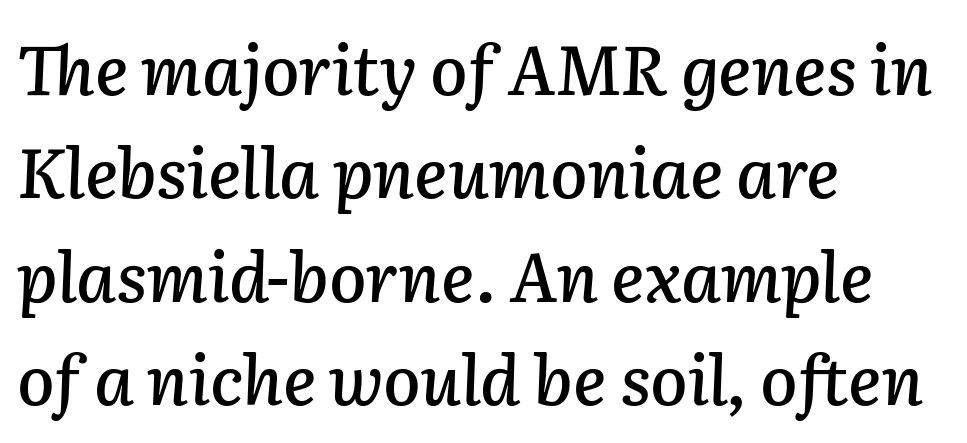
Q: Is the text italic (slanted)? A: Yes, it leans right by about 2 degrees.
Q: Is the text underlined? A: No.
Q: How is the paragraph aligned? A: Left-aligned.
Q: Is the spacing between letters normal or unusually wide? A: Normal.
Q: Is the spacing between lines tight, normal or loose? A: Normal.
Q: Width (condensed, normal, or wide)? A: Normal.
Q: Stroke contrast? A: Low.
Q: x-height? A: Medium.
Q: Monospaced? A: No.
